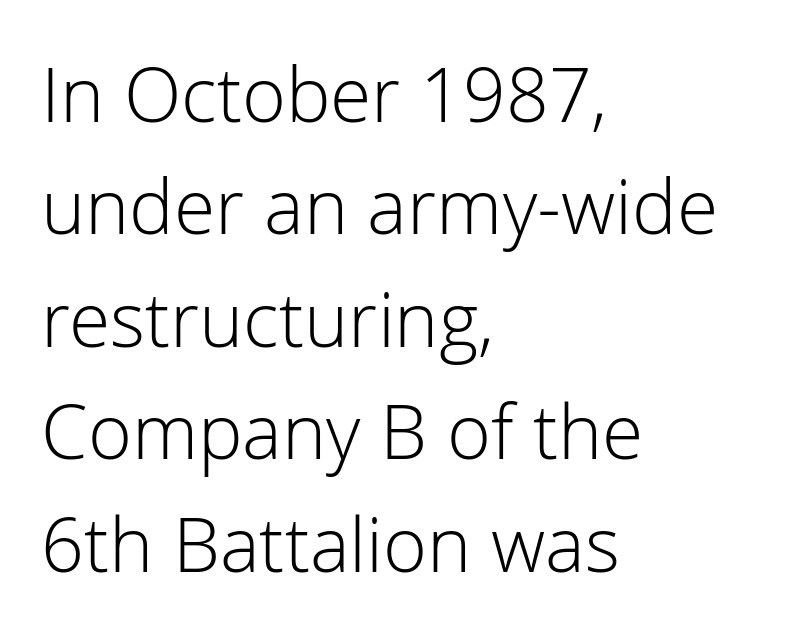
{"serif": "no", "italic": "no", "bold": "no", "weight": "light", "width": "normal", "stroke_contrast": "low", "x_height": "medium", "monospaced": "no", "underline": "no", "align": "left", "line_spacing": "normal", "line_spacing_ratio": 1.5, "letter_spacing": "normal", "letter_spacing_em": 0.0, "glyph_px": 75}
